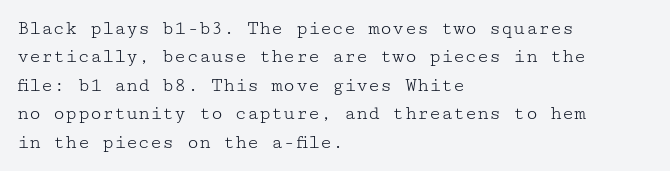
Q: Is the text bold? A: No.
Q: Is the text italic (slanted)? A: No, it is upright.
Q: Is the text underlined? A: No.
Q: How is the paragraph aligned? A: Left-aligned.
Q: Is the spacing between letters normal or unusually wide? A: Normal.
Q: Is the spacing between lines tight, normal or loose? A: Normal.
